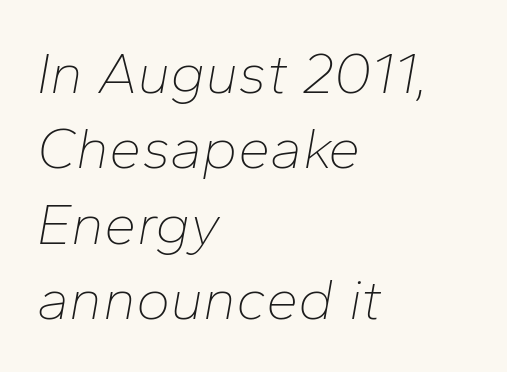
Glyph-to-glyph distance matches everyday printed text. An italicized treatment has been applied to the whole sample. Casual observation: everything's shoved over to the left. A clean baseline with only descenders dipping below it. Regular leading. Nothing heavy about these letters — not bold at all.
